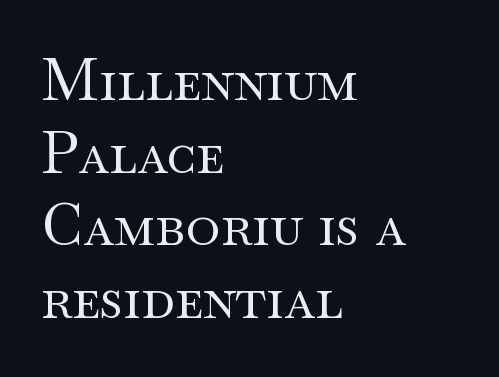
Q: Is the text bold? A: No.
Q: Is the text italic (slanted)? A: No, it is upright.
Q: Is the typeface a serif or a sans-serif typeface? A: Serif.
Q: Is the text underlined? A: No.
Q: How is the paragraph aligned? A: Left-aligned.
Q: Is the spacing between letters normal or unusually wide? A: Normal.
Q: Width (condensed, normal, or wide)? A: Wide.
Q: Stroke contrast? A: Medium.
Q: x-height? A: Small.
Q: Monospaced? A: No.
